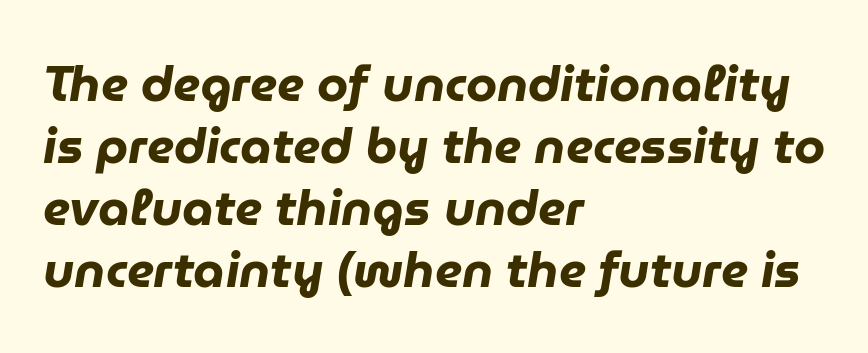
The characters look thick and weighty, a clear bold. Is this a fixed-width face? No — the glyphs have proportional, varying widths. Check the space under the baseline: it is left empty. This rendering uses left alignment, leaving the right contour irregular. The typography opts for an oblique posture over an upright one.
